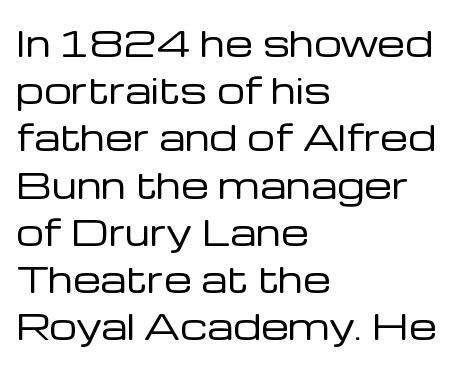
Posture: vertical. How would I describe the line gaps? Plain and ordinary. Type without underlining. Teacher's note: observe the even left margin — that is flush-left alignment. Characters follow at the spacing the type designer built in. Summary of weight: not heavy and not bold.
